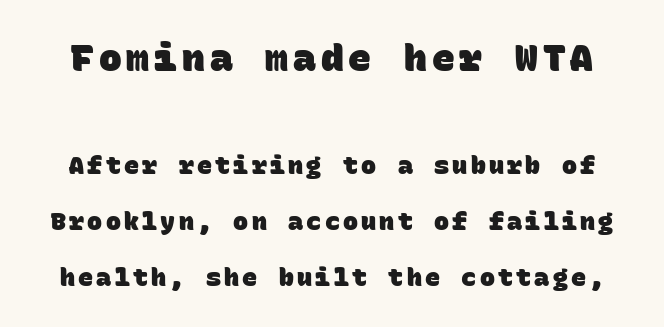
{"serif": "no", "bold": "yes", "weight": "heavy", "width": "normal", "stroke_contrast": "low", "x_height": "large", "monospaced": "yes", "underline": "no", "line_spacing": "loose", "line_spacing_ratio": 2.24, "larger_block": "first", "size_ratio": 1.52, "glyph_px": 38}
